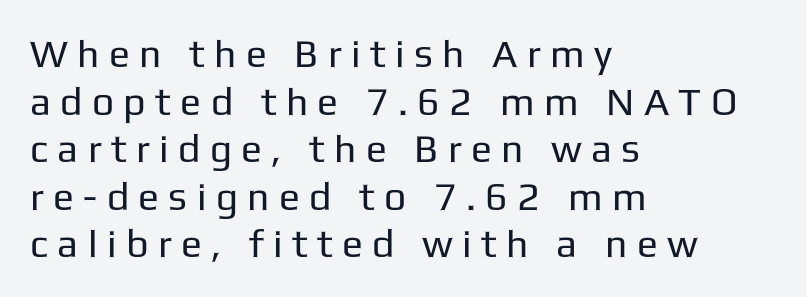
The image shows 39 px regular-weight sans-serif type, upright; set left-aligned, line spacing 1.22x, unusually wide letter spacing (+0.24 em), not underlined; low stroke contrast and a medium x-height.
